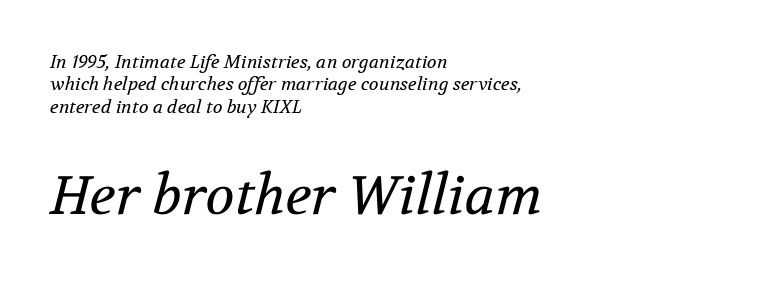
Q: Is the text bold? A: No.
Q: Is the text italic (slanted)? A: Yes, it leans right by about 12 degrees.
Q: Is the typeface a serif or a sans-serif typeface? A: Serif.
Q: Is the text underlined? A: No.
Q: How is the paragraph aligned? A: Left-aligned.
Q: Is the spacing between letters normal or unusually wide? A: Normal.
Q: Is the spacing between lines tight, normal or loose? A: Normal.
Q: Which block of text is set in a larger size, the first (top) or the second (bottom)? A: The second (bottom) one.
Q: Width (condensed, normal, or wide)? A: Normal.
Q: Stroke contrast? A: Medium.
Q: x-height? A: Medium.
Q: Monospaced? A: No.
